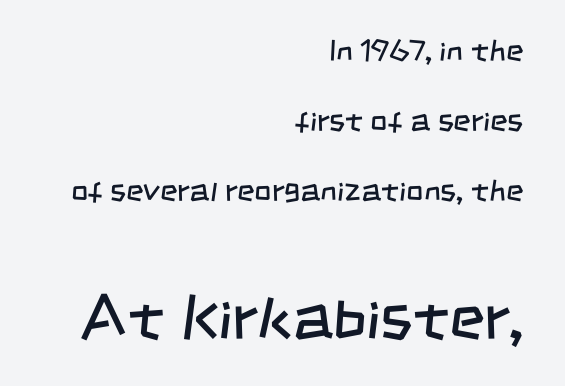
The image shows 61 px regular-weight, condensed sans-serif type; set right-aligned, loose line spacing (2.33x), normal letter spacing, not underlined; the second (bottom) block is 2.03x larger; low stroke contrast and a large x-height.
